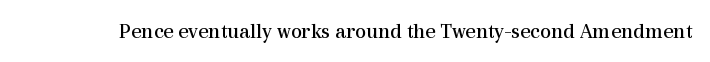
Q: Is the text bold? A: No.
Q: Is the text italic (slanted)? A: No, it is upright.
Q: Is the text underlined? A: No.
Q: Is the spacing between letters normal or unusually wide? A: Normal.
